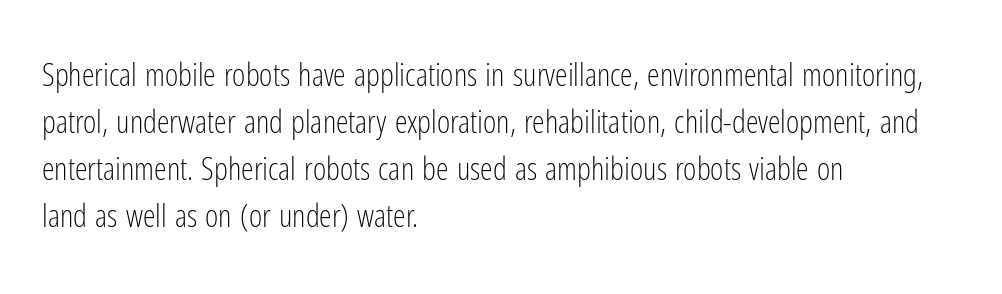
The font's upright variant was chosen for this text. No feet cap the strokes, marking this as sans-serif type. You could not count columns in this text — the font is proportionally spaced. Glance below the letters and you will spot only blank space.
